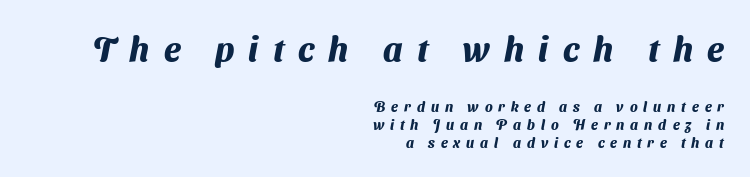
{"serif": "no", "bold": "yes", "weight": "heavy", "width": "normal", "stroke_contrast": "medium", "x_height": "medium", "monospaced": "no", "underline": "no", "align": "right", "line_spacing": "normal", "line_spacing_ratio": 1.28, "letter_spacing": "wide", "letter_spacing_em": 0.42, "larger_block": "first", "size_ratio": 2.43, "glyph_px": 34}
